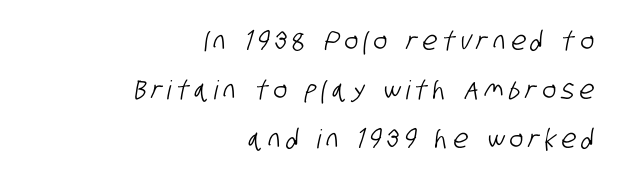
The image shows 26 px text type; set right-aligned, line spacing 1.88x, unusually wide letter spacing (+0.21 em), not underlined.
